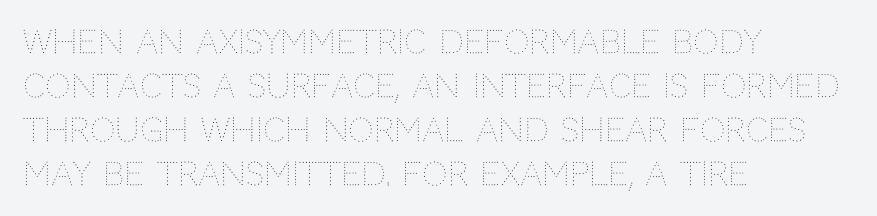
Q: Is the text bold? A: No.
Q: Is the text italic (slanted)? A: No, it is upright.
Q: Is the text underlined? A: No.
Q: How is the paragraph aligned? A: Left-aligned.
Q: Is the spacing between letters normal or unusually wide? A: Normal.
Q: Is the spacing between lines tight, normal or loose? A: Normal.
Q: Width (condensed, normal, or wide)? A: Normal.
Q: Stroke contrast? A: Medium.
Q: x-height? A: Large.
Q: Monospaced? A: No.
